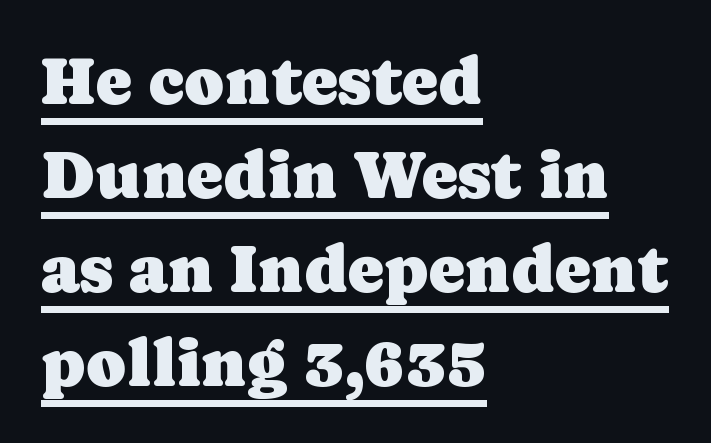
{"serif": "yes", "italic": "no", "width": "normal", "stroke_contrast": "low", "x_height": "medium", "monospaced": "no", "underline": "yes", "align": "left", "line_spacing": "normal", "line_spacing_ratio": 1.38, "letter_spacing": "normal", "letter_spacing_em": 0.0, "glyph_px": 68}
